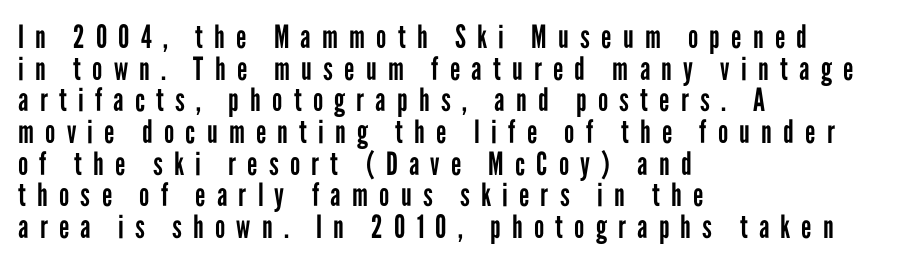
{"serif": "no", "italic": "no", "bold": "no", "weight": "regular", "width": "condensed", "stroke_contrast": "low", "x_height": "medium", "monospaced": "no", "underline": "no", "align": "left", "line_spacing": "tight", "line_spacing_ratio": 0.99, "letter_spacing": "wide", "letter_spacing_em": 0.35, "glyph_px": 32}
